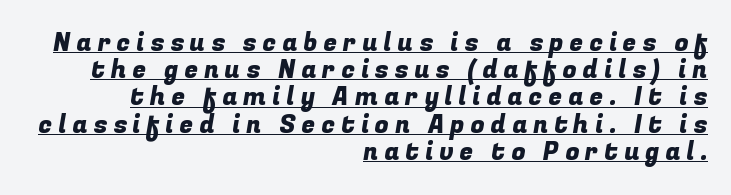
The image shows 25 px text type; set right-aligned, tight line spacing (1.09x), unusually wide letter spacing (+0.24 em), underlined.
